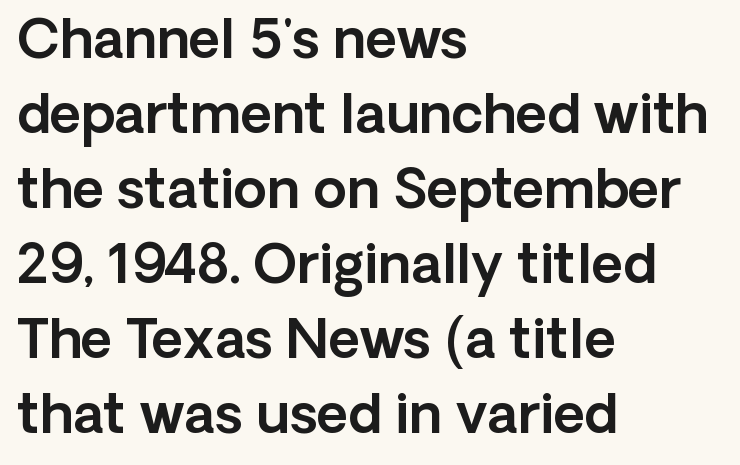
The image shows 54 px sans-serif type, upright; set left-aligned, normal line spacing (1.39x), normal letter spacing, not underlined; a medium x-height.
